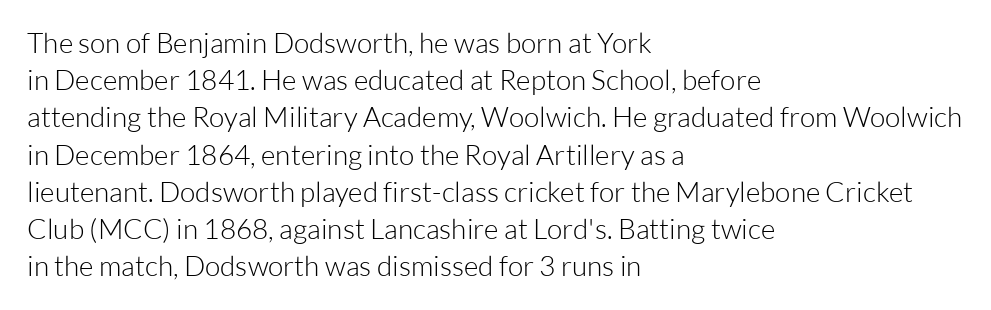
Q: Is the text bold? A: No.
Q: Is the text italic (slanted)? A: No, it is upright.
Q: Is the typeface a serif or a sans-serif typeface? A: Sans-serif.
Q: Is the text underlined? A: No.
Q: How is the paragraph aligned? A: Left-aligned.
Q: Is the spacing between letters normal or unusually wide? A: Normal.
Q: Is the spacing between lines tight, normal or loose? A: Normal.
Q: Width (condensed, normal, or wide)? A: Normal.
Q: Stroke contrast? A: Low.
Q: x-height? A: Medium.
Q: Monospaced? A: No.
